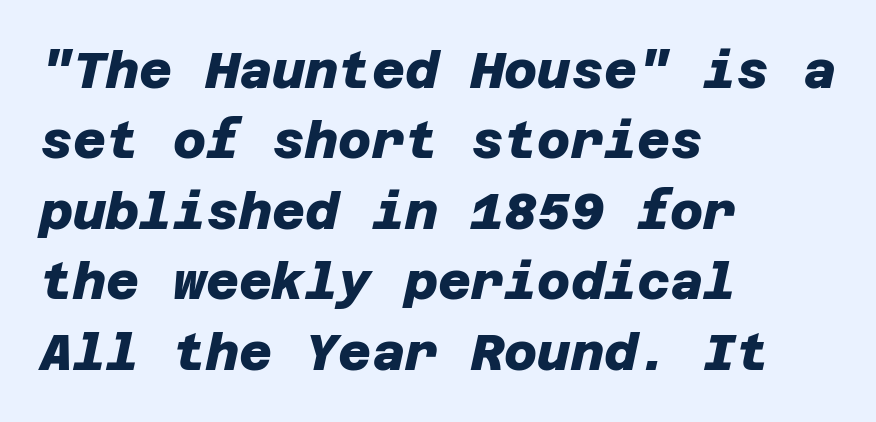
Alignment: flush left. Check where the strokes stop: nothing finishes them off — pure sans. I'd describe the lettering as bold — thick and assertive. Plain, unruled lines of type. Quick note: interline space is typical.
